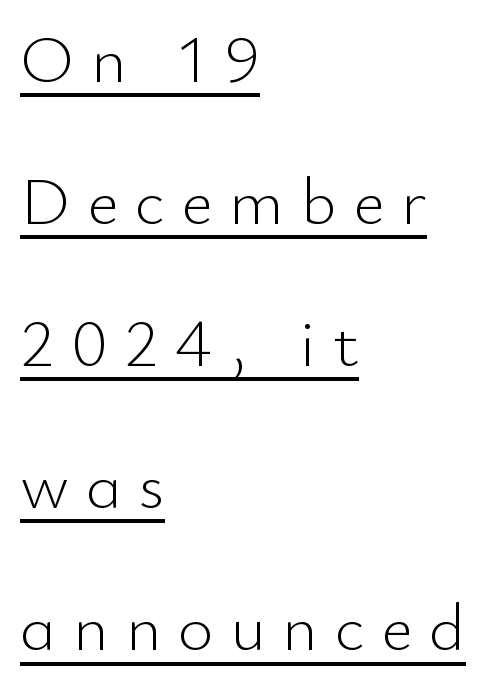
The image shows 68 px light sans-serif type, upright; set left-aligned, loose line spacing (2.09x), unusually wide letter spacing (+0.25 em), underlined; low stroke contrast and a small x-height.
